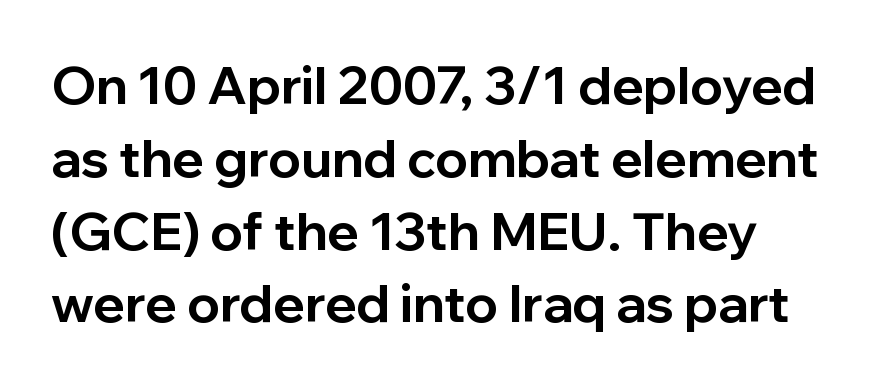
{"serif": "no", "italic": "no", "bold": "yes", "weight": "bold", "width": "normal", "stroke_contrast": "low", "x_height": "medium", "monospaced": "no", "underline": "no", "line_spacing": "normal", "line_spacing_ratio": 1.4, "letter_spacing": "normal", "letter_spacing_em": 0.0, "glyph_px": 52}
